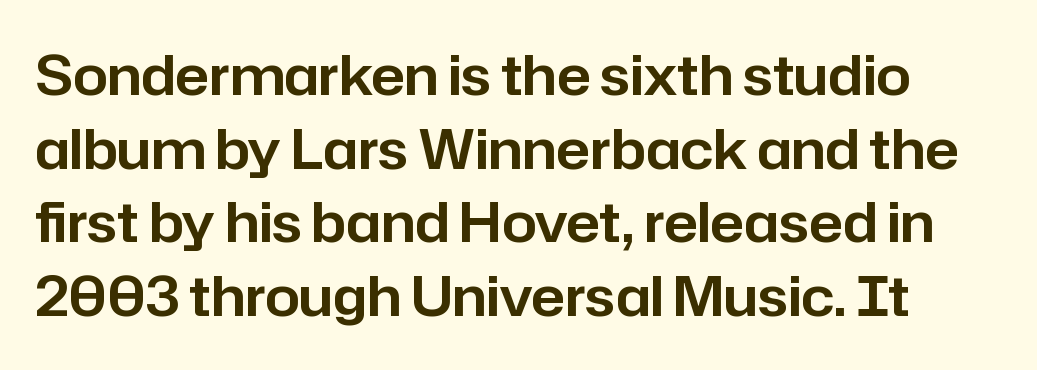
The image shows 55 px sans-serif type, upright; set normal line spacing (1.34x), normal letter spacing, not underlined; low stroke contrast and a medium x-height.
